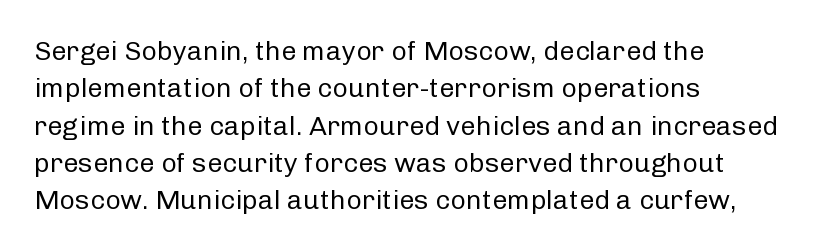
Q: Is the text bold? A: No.
Q: Is the text italic (slanted)? A: No, it is upright.
Q: Is the text underlined? A: No.
Q: How is the paragraph aligned? A: Left-aligned.
Q: Is the spacing between letters normal or unusually wide? A: Normal.
Q: Is the spacing between lines tight, normal or loose? A: Normal.
